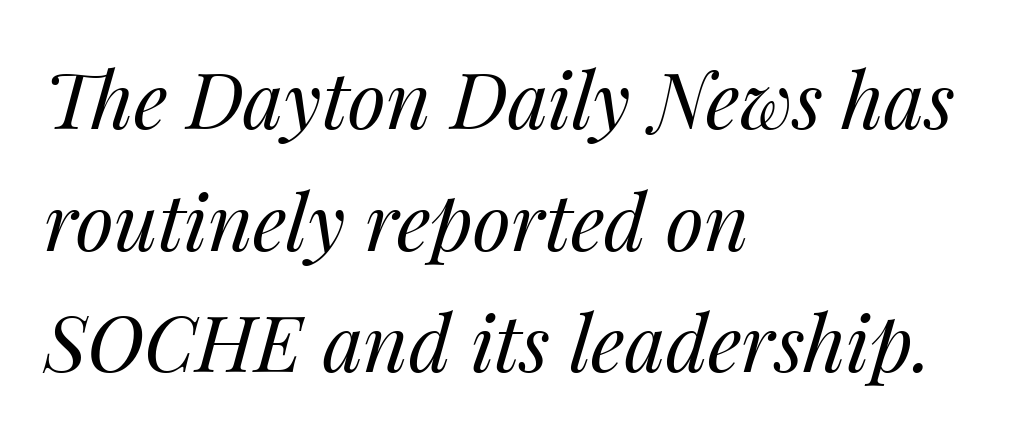
Q: Is the text bold? A: No.
Q: Is the text italic (slanted)? A: Yes, it leans right by about 14 degrees.
Q: Is the text underlined? A: No.
Q: How is the paragraph aligned? A: Left-aligned.
Q: Is the spacing between letters normal or unusually wide? A: Normal.
Q: Is the spacing between lines tight, normal or loose? A: Normal.
Q: Width (condensed, normal, or wide)? A: Normal.
Q: Stroke contrast? A: Medium.
Q: x-height? A: Medium.
Q: Monospaced? A: No.
